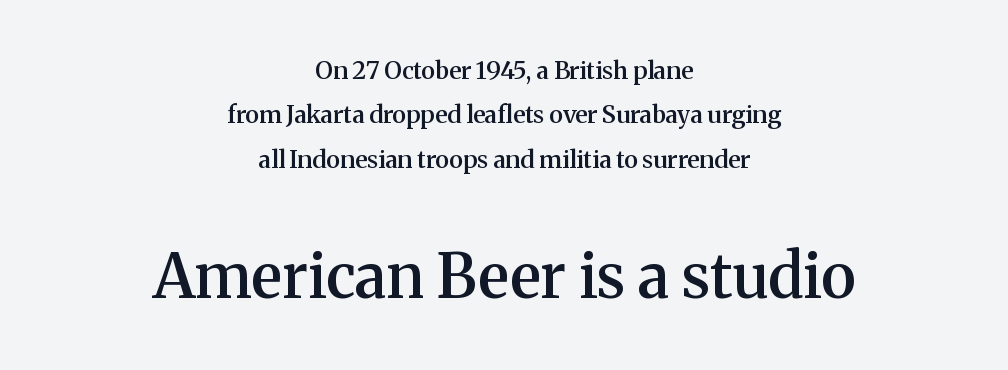
{"serif": "yes", "italic": "no", "bold": "semi", "weight": "semibold", "width": "normal", "stroke_contrast": "medium", "x_height": "medium", "monospaced": "no", "underline": "no", "align": "center", "line_spacing_ratio": 1.85, "letter_spacing": "normal", "letter_spacing_em": 0.0, "larger_block": "second", "size_ratio": 2.54, "glyph_px": 61}
